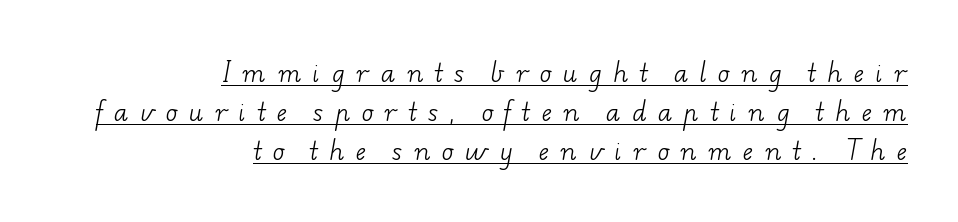
Teacher's note: observe the even right margin — that is flush-right alignment. The line-height multiplier appears to be the usual default. Letter spacing: wide. The glyphs are accompanied by a horizontal stroke just below them. Think standard paragraph weight, or any step lighter than that.
